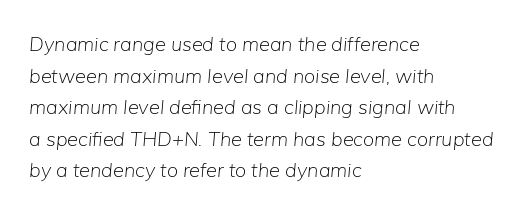
Q: Is the text bold? A: No.
Q: Is the text italic (slanted)? A: Yes, it leans right by about 5 degrees.
Q: Is the text underlined? A: No.
Q: How is the paragraph aligned? A: Left-aligned.
Q: Is the spacing between letters normal or unusually wide? A: Normal.
Q: Is the spacing between lines tight, normal or loose? A: Normal.
